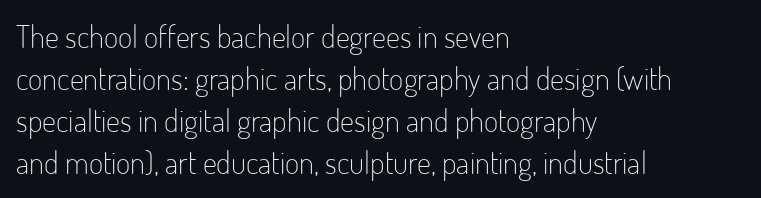
Font category for this specimen: sans-serif. Notice how the passage keeps a crisp vertical edge on the left only. The gap between lines stays unmarked. Nothing unusual about the tracking: characters are spaced as the font intends. Evenly set lines give the paragraph a standard silhouette. No italicization has been applied; the sample stays upright.
